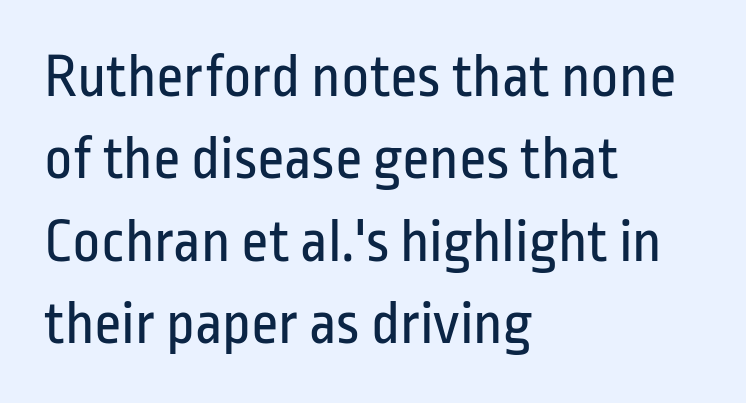
Q: Is the text bold? A: No.
Q: Is the text italic (slanted)? A: No, it is upright.
Q: Is the typeface a serif or a sans-serif typeface? A: Sans-serif.
Q: Is the text underlined? A: No.
Q: How is the paragraph aligned? A: Left-aligned.
Q: Is the spacing between letters normal or unusually wide? A: Normal.
Q: Is the spacing between lines tight, normal or loose? A: Normal.
Q: Width (condensed, normal, or wide)? A: Condensed.
Q: Stroke contrast? A: Low.
Q: x-height? A: Medium.
Q: Monospaced? A: No.
